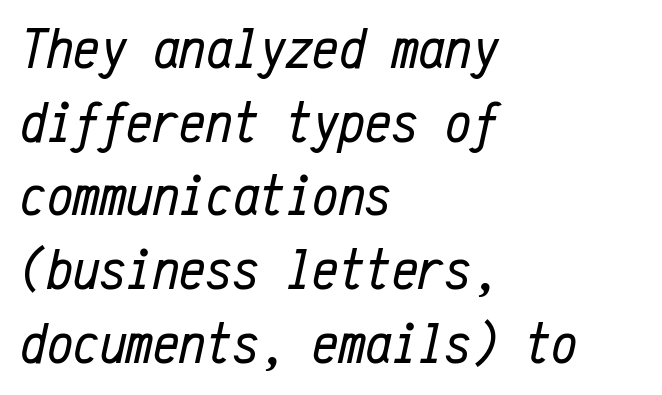
{"italic": "yes", "lean": "right", "slant_degrees": 12, "bold": "no", "weight": "regular", "width": "condensed", "stroke_contrast": "low", "x_height": "medium", "monospaced": "yes", "underline": "no", "align": "left", "line_spacing": "normal", "line_spacing_ratio": 1.25, "letter_spacing": "normal", "letter_spacing_em": 0.0, "glyph_px": 59}
